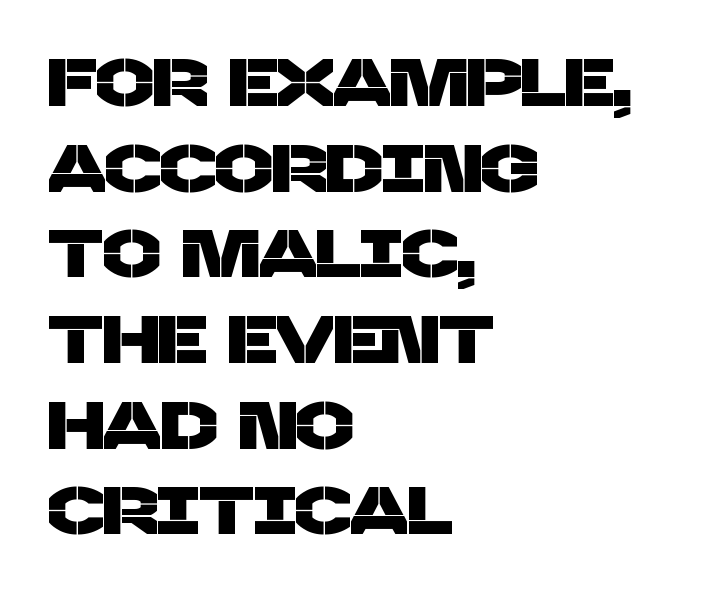
Q: Is the typeface a serif or a sans-serif typeface? A: Sans-serif.
Q: Is the text underlined? A: No.
Q: How is the paragraph aligned? A: Left-aligned.
Q: Is the spacing between letters normal or unusually wide? A: Normal.
Q: Is the spacing between lines tight, normal or loose? A: Normal.
Q: Width (condensed, normal, or wide)? A: Normal.
Q: Stroke contrast? A: Low.
Q: x-height? A: Large.
Q: Monospaced? A: No.
